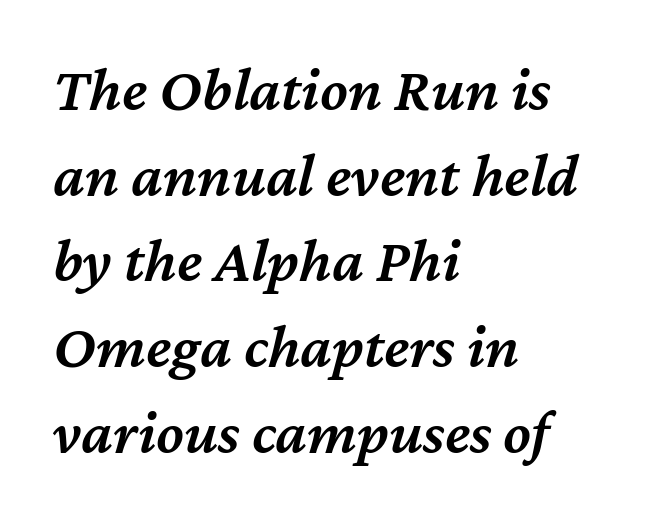
Q: Is the text bold? A: Semi-bold.
Q: Is the text italic (slanted)? A: Yes, it leans right by about 12 degrees.
Q: Is the text underlined? A: No.
Q: How is the paragraph aligned? A: Left-aligned.
Q: Is the spacing between letters normal or unusually wide? A: Normal.
Q: Is the spacing between lines tight, normal or loose? A: Normal.
Q: Width (condensed, normal, or wide)? A: Normal.
Q: Stroke contrast? A: Medium.
Q: x-height? A: Medium.
Q: Monospaced? A: No.
